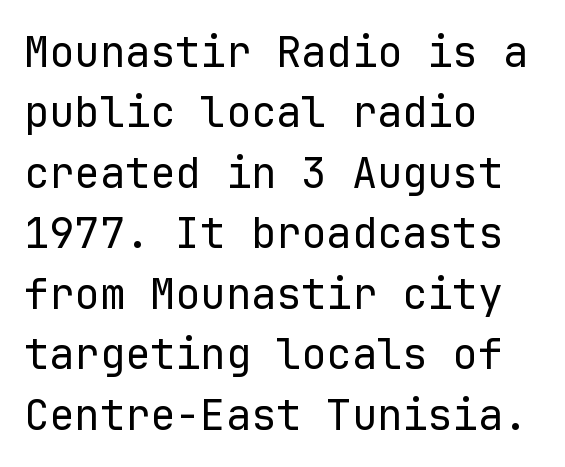
Words float on clear page, feet unadorned. A typesetter would call this monospace, since all characters share one set width. Each stroke keeps to a modest, everyday thickness or less. The block of text has a typical density, with ordinary space between rows. Look at the tracking — it's just the regular setting, nothing added.
